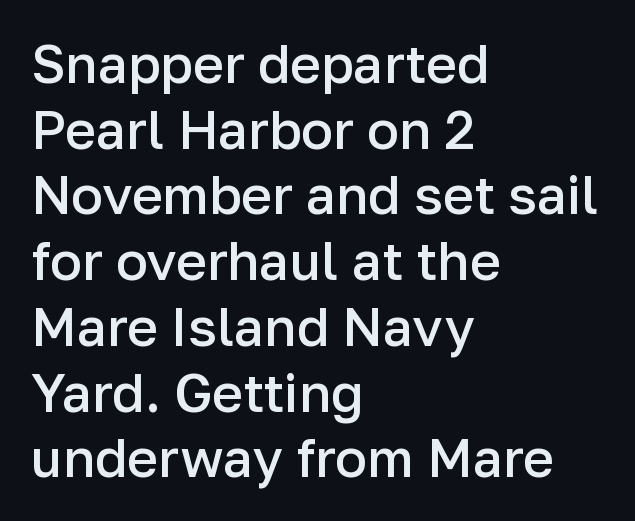
{"serif": "no", "italic": "no", "bold": "semi", "weight": "semibold", "width": "normal", "stroke_contrast": "low", "x_height": "medium", "monospaced": "no", "underline": "no", "align": "left", "line_spacing_ratio": 1.24, "letter_spacing": "normal", "letter_spacing_em": 0.0, "glyph_px": 53}
